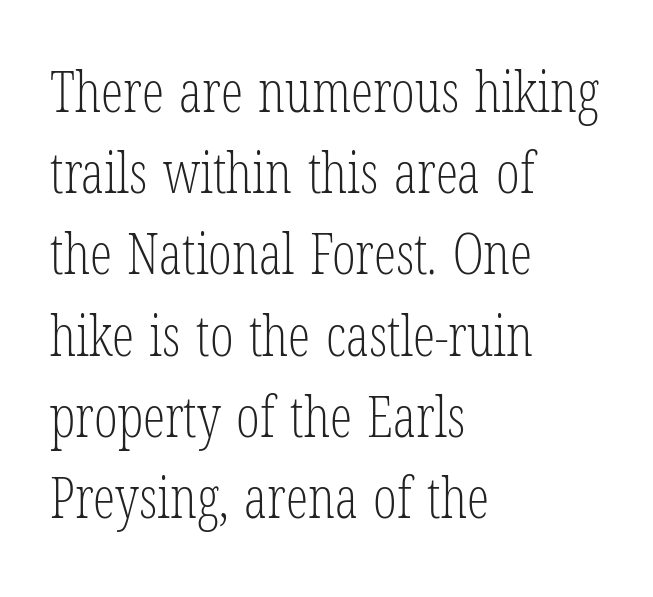
Q: Is the text bold? A: No.
Q: Is the text italic (slanted)? A: No, it is upright.
Q: Is the typeface a serif or a sans-serif typeface? A: Serif.
Q: Is the text underlined? A: No.
Q: How is the paragraph aligned? A: Left-aligned.
Q: Is the spacing between letters normal or unusually wide? A: Normal.
Q: Is the spacing between lines tight, normal or loose? A: Normal.
Q: Width (condensed, normal, or wide)? A: Condensed.
Q: Stroke contrast? A: Low.
Q: x-height? A: Medium.
Q: Monospaced? A: No.
